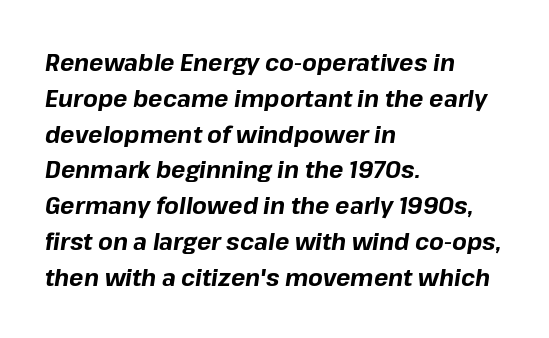
{"italic": "yes", "lean": "right", "slant_degrees": 8, "bold": "yes", "underline": "no", "align": "left", "line_spacing": "normal", "line_spacing_ratio": 1.49, "letter_spacing": "normal", "letter_spacing_em": 0.0, "glyph_px": 24}
